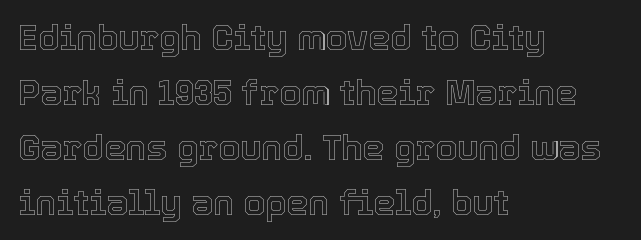
Q: Is the text italic (slanted)? A: No, it is upright.
Q: Is the text underlined? A: No.
Q: How is the paragraph aligned? A: Left-aligned.
Q: Is the spacing between letters normal or unusually wide? A: Normal.
Q: Is the spacing between lines tight, normal or loose? A: Normal.
Q: Width (condensed, normal, or wide)? A: Normal.
Q: x-height? A: Medium.
Q: Monospaced? A: No.
